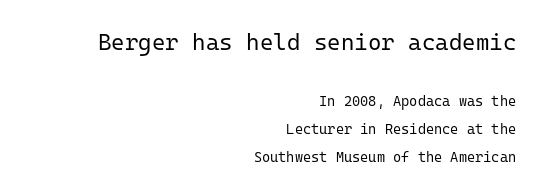
The characters are drawn with everyday or finer stroke widths. Glyph-to-glyph distance matches everyday printed text. The compositor pushed each line to the right boundary. Anything drawn beneath the words? Only blank space. Regarding leading, the lines here are spaced well apart.
